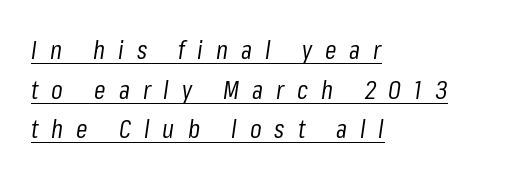
Q: Is the text bold? A: No.
Q: Is the text italic (slanted)? A: Yes, it leans right by about 8 degrees.
Q: Is the text underlined? A: Yes.
Q: How is the paragraph aligned? A: Left-aligned.
Q: Is the spacing between letters normal or unusually wide? A: Unusually wide.
Q: Is the spacing between lines tight, normal or loose? A: Normal.
